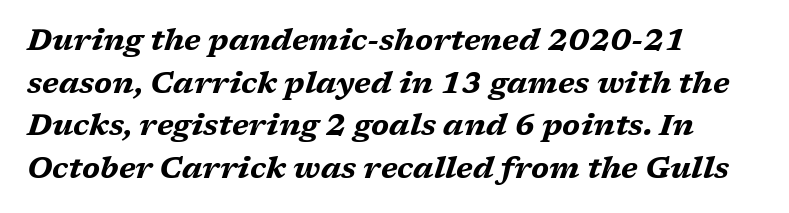
The image shows 30 px bold, wide type, italic (leaning right); set left-aligned, normal line spacing (1.42x), normal letter spacing, not underlined; medium stroke contrast and a medium x-height.
